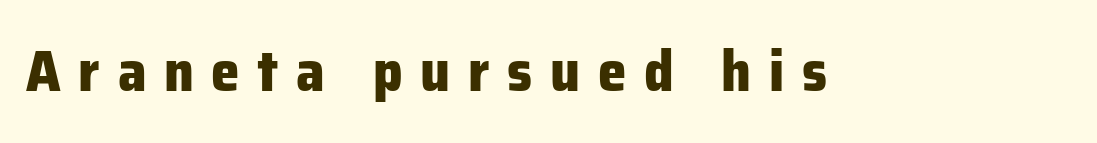
{"serif": "no", "italic": "no", "bold": "yes", "weight": "heavy", "width": "normal", "stroke_contrast": "low", "x_height": "medium", "monospaced": "no", "underline": "no", "letter_spacing": "wide", "letter_spacing_em": 0.31, "glyph_px": 57}
